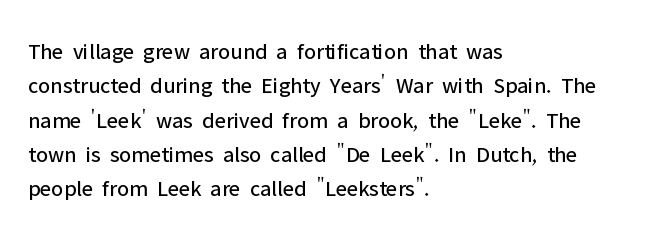
The image shows 23 px text type, upright; set left-aligned, normal line spacing (1.49x), normal letter spacing, not underlined.
